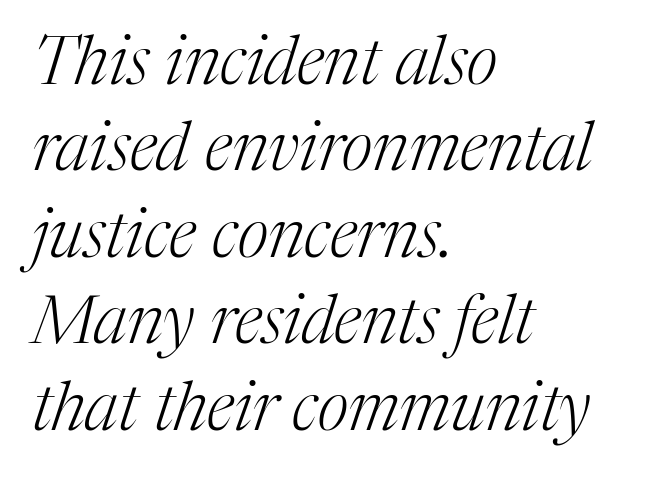
{"serif": "yes", "italic": "yes", "lean": "right", "slant_degrees": 17, "bold": "no", "weight": "light", "width": "normal", "stroke_contrast": "medium", "x_height": "medium", "monospaced": "no", "underline": "no", "align": "left", "line_spacing": "normal", "line_spacing_ratio": 1.29, "letter_spacing": "normal", "letter_spacing_em": 0.0, "glyph_px": 67}
